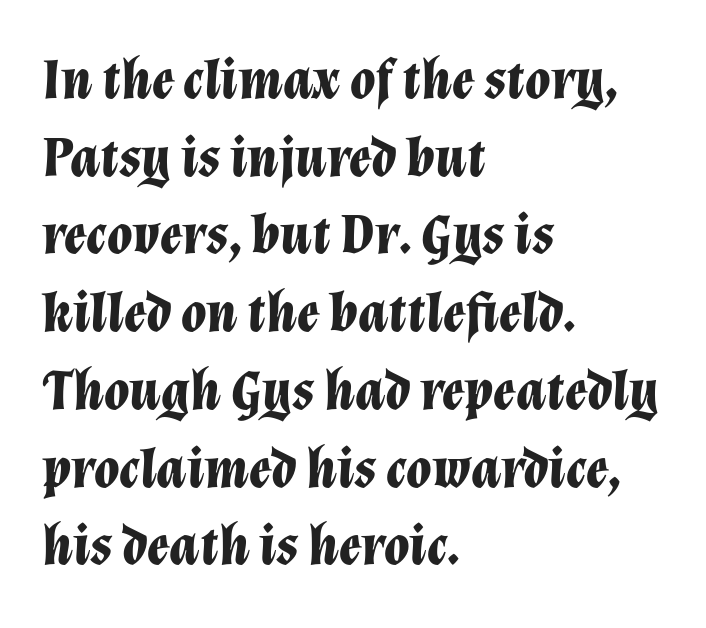
The image shows 58 px bold type, italic (leaning right); set left-aligned, normal line spacing (1.34x), normal letter spacing, not underlined; low stroke contrast and a medium x-height.
